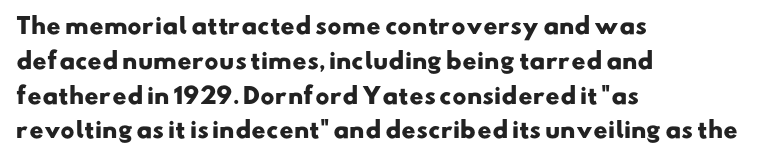
{"bold": "yes", "underline": "no", "align": "left", "line_spacing": "normal", "line_spacing_ratio": 1.58, "letter_spacing": "normal", "letter_spacing_em": 0.0, "glyph_px": 22}
